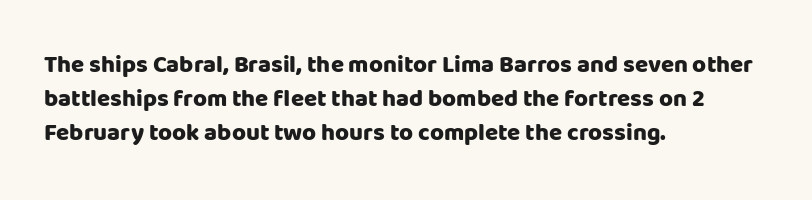
The passage shown stacks its lines at a standard gap. These lines keep a tight, regular rhythm from letter to letter. Descenders hang freely into open space. The sample has been set heavy, in full bold. Leftover space on each line is placed entirely after the last word. Nope, not italic — everything's standing straight.
